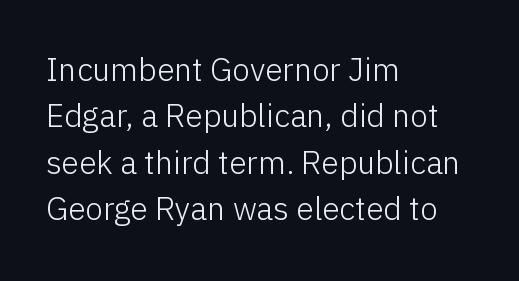
Vertical spacing — default. Each word holds together tightly as a unit, with standard inter-letter gaps. These lines are rendered in a variable-pitch font. Which margin do the lines hug? The left one — the right edge is uneven. Ink coverage per letter is moderate at most.
